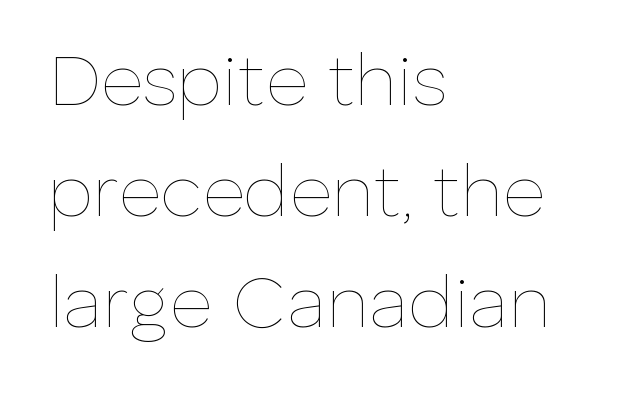
Has an underline been added? It has not. Compared with typical body copy, the letter spacing here is the same. Is this a heavy cut? Hardly; it is regular or lighter. Here the designer chose a conventional face with non-uniform glyph widths. Casual observation: everything's shoved over to the left.
